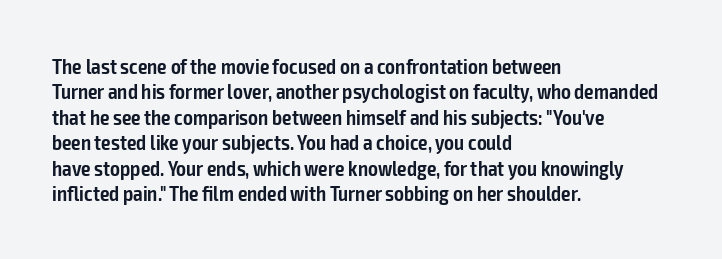
Characters follow at the spacing the type designer built in. Quick note: underline off. Line beginnings align vertically; line endings do not. Does the lettering tilt? It doesn't — this is upright. This is moderately heavy type, rendered in semibold.
